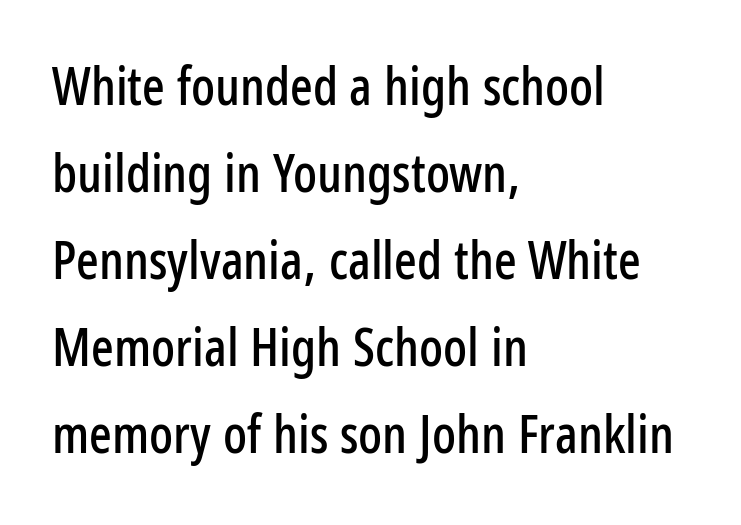
The passage shown is typeset with a sans-serif family. The designer left line spacing at the default. A bare baseline throughout the passage. Does the lettering tilt? It doesn't — this is upright.
